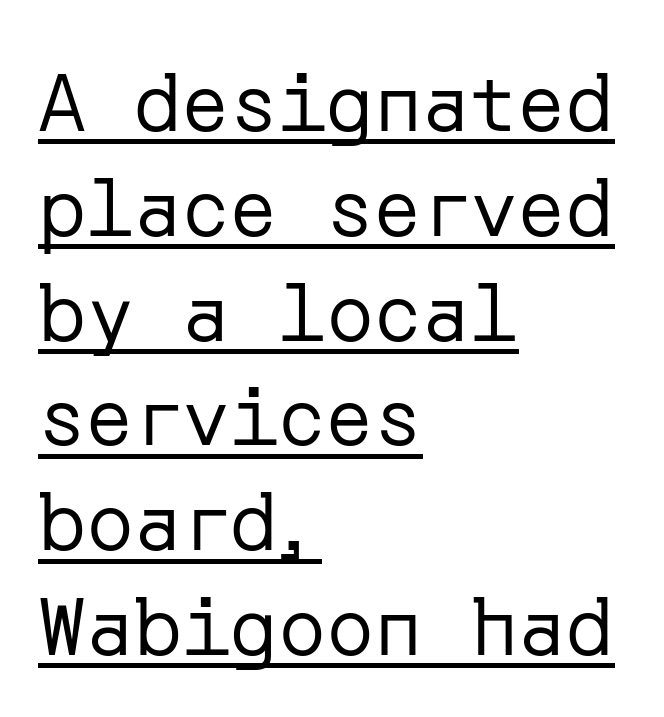
Is the letter spacing exaggerated? No — it looks like the ordinary default. The rendering shows plain stroke endings on the letterforms — a sans-serif design. Horizontal alignment here is leftward, the default for most running prose. You can tell it's not italic because the verticals are truly vertical.
